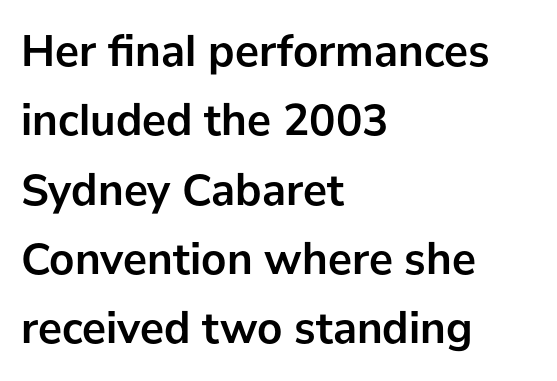
{"serif": "no", "italic": "no", "bold": "yes", "weight": "semibold", "width": "normal", "stroke_contrast": "low", "x_height": "medium", "monospaced": "no", "underline": "no", "align": "left", "line_spacing": "normal", "line_spacing_ratio": 1.54, "letter_spacing": "normal", "letter_spacing_em": 0.0, "glyph_px": 45}
